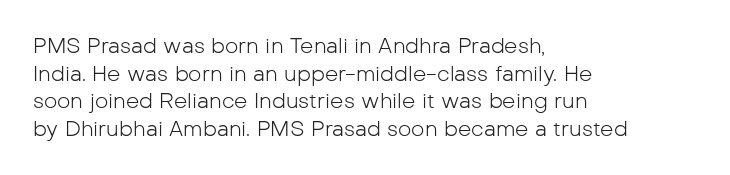
The image shows 21 px text type, upright; set left-aligned, normal line spacing (1.31x), normal letter spacing, not underlined.
